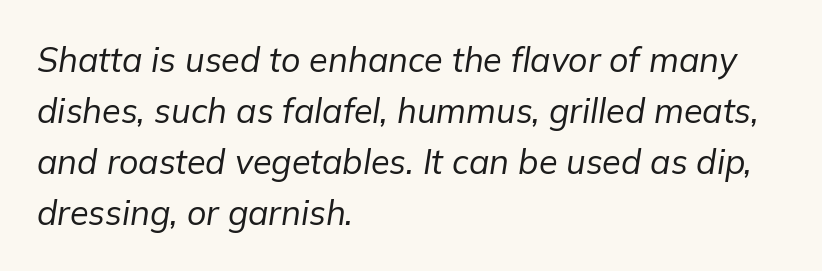
Q: Is the text bold? A: No.
Q: Is the text italic (slanted)? A: Yes, it leans right by about 9 degrees.
Q: Is the text underlined? A: No.
Q: How is the paragraph aligned? A: Left-aligned.
Q: Is the spacing between letters normal or unusually wide? A: Normal.
Q: Is the spacing between lines tight, normal or loose? A: Normal.
Q: Width (condensed, normal, or wide)? A: Normal.
Q: Stroke contrast? A: Low.
Q: x-height? A: Medium.
Q: Monospaced? A: No.
